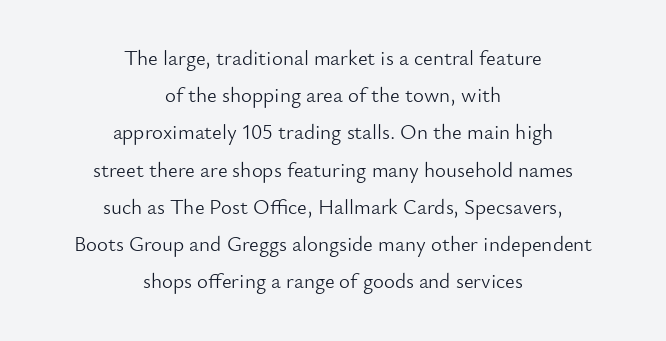
The image shows 21 px text type, upright; set centered, line spacing 1.77x, normal letter spacing, not underlined.
